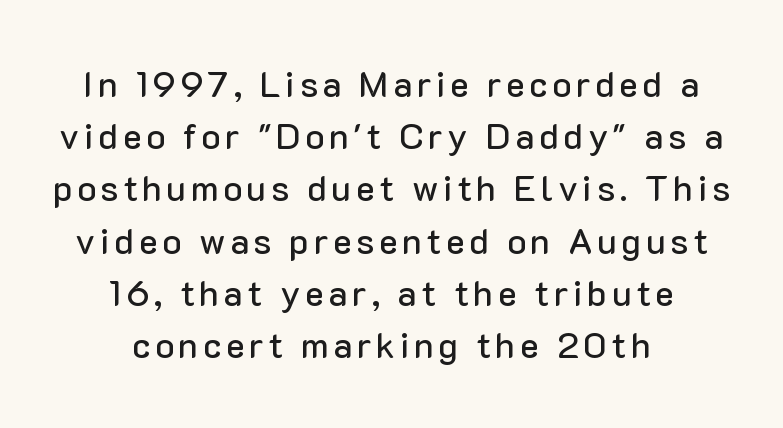
The image shows 36 px sans-serif type, upright; set centered, normal line spacing (1.45x), not underlined; low stroke contrast and a medium x-height.
